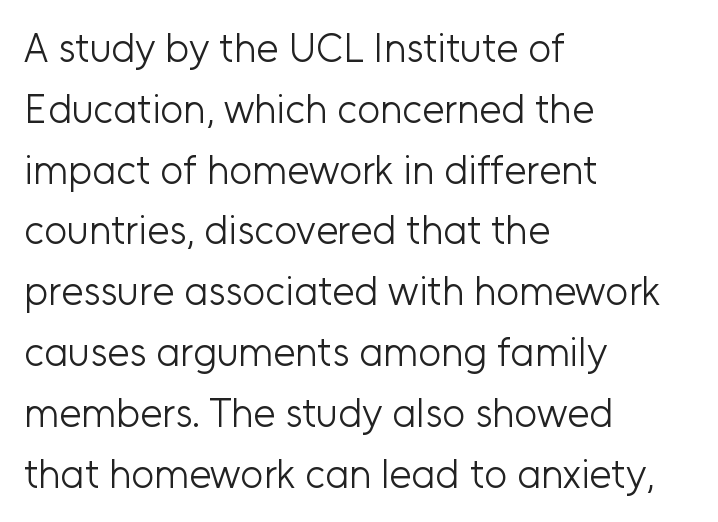
Q: Is the text bold? A: No.
Q: Is the text italic (slanted)? A: No, it is upright.
Q: Is the typeface a serif or a sans-serif typeface? A: Sans-serif.
Q: Is the text underlined? A: No.
Q: How is the paragraph aligned? A: Left-aligned.
Q: Is the spacing between letters normal or unusually wide? A: Normal.
Q: Is the spacing between lines tight, normal or loose? A: Normal.
Q: Width (condensed, normal, or wide)? A: Normal.
Q: Stroke contrast? A: Low.
Q: x-height? A: Medium.
Q: Monospaced? A: No.
